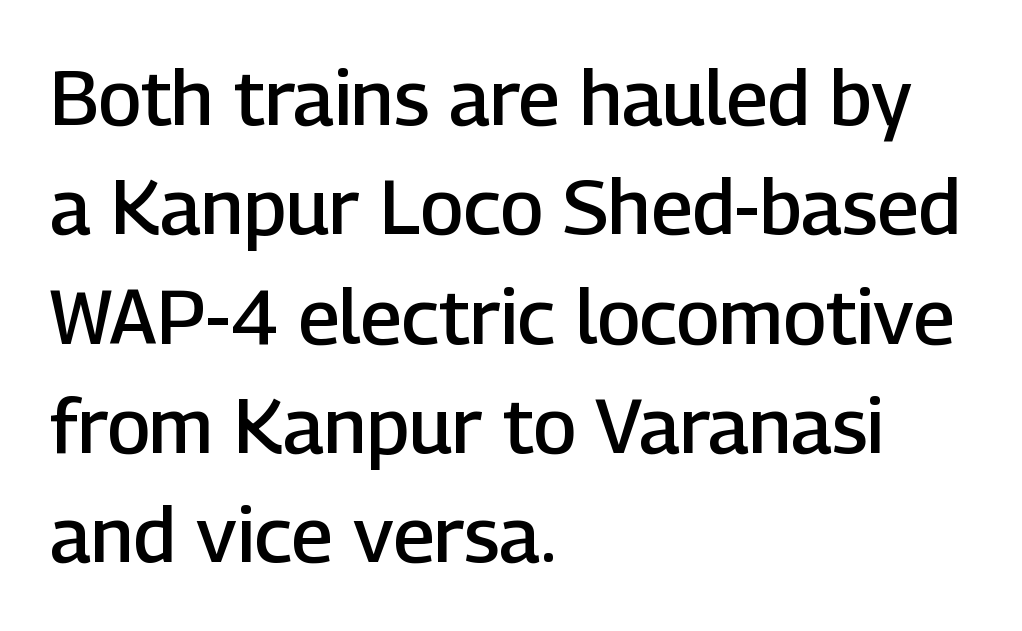
Every letter is mildly thick-stroked: semibold rather than bold. A typesetter would mark this as roman, not italic. Honestly, there is no underline to notice here at all. Does extra space separate the letters? No, they use regular spacing. This rendering employs a face without finishing strokes, i.e., a sans-serif. Reading down the column, the eye jumps a familiar distance to each next line.
